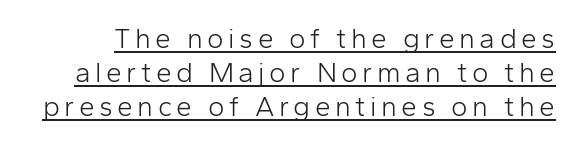
{"serif": "no", "italic": "no", "bold": "no", "weight": "light", "width": "normal", "stroke_contrast": "low", "x_height": "medium", "monospaced": "no", "underline": "yes", "line_spacing_ratio": 1.22, "glyph_px": 28}
